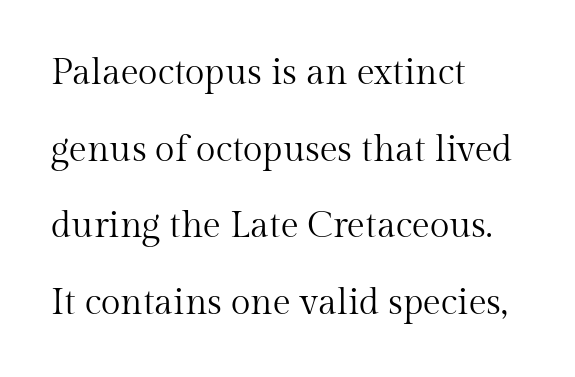
Quick note: underline off. Leading is clearly above the norm, producing a sparse column. The text block is weighted toward the left margin, trailing off unevenly rightward. A serif font was chosen for this passage.
